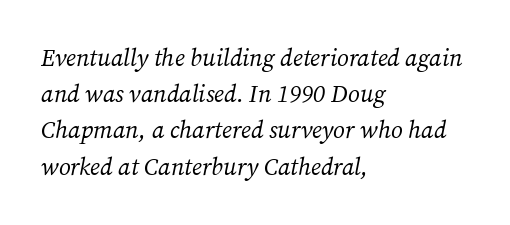
The lettering tilts uniformly, giving the passage an italic look. The rows are spaced the way most documents space them. Stem width sits at or under what a default text font uses. Each row of text sits above clean, open space. You could call the tracking neutral — neither tight nor loose.
